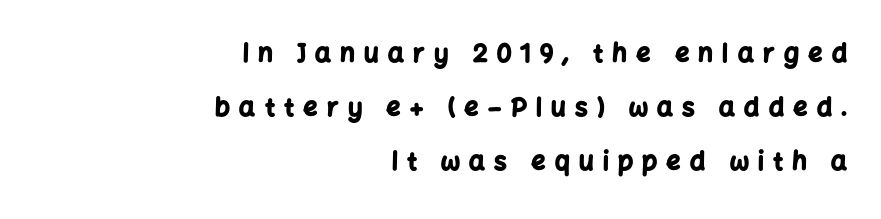
The image shows 25 px bold type, upright; set right-aligned, loose line spacing (2.17x), unusually wide letter spacing (+0.37 em), not underlined.
